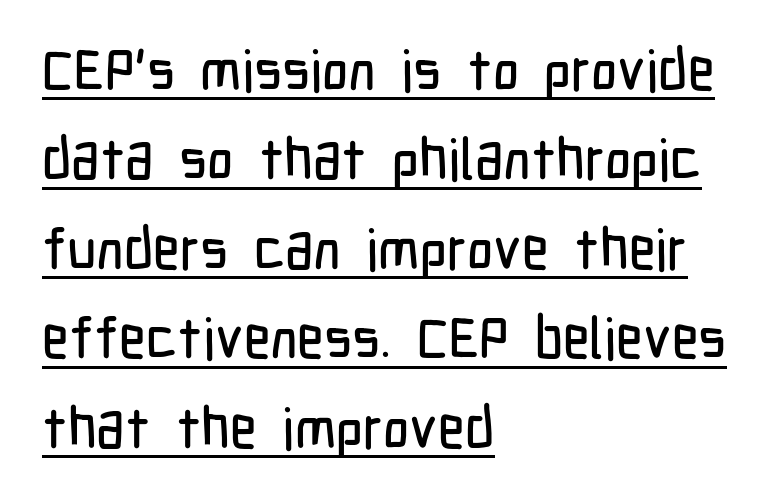
The image shows 57 px condensed sans-serif type, upright; set left-aligned, normal line spacing (1.57x), normal letter spacing, underlined; low stroke contrast and a medium x-height.
